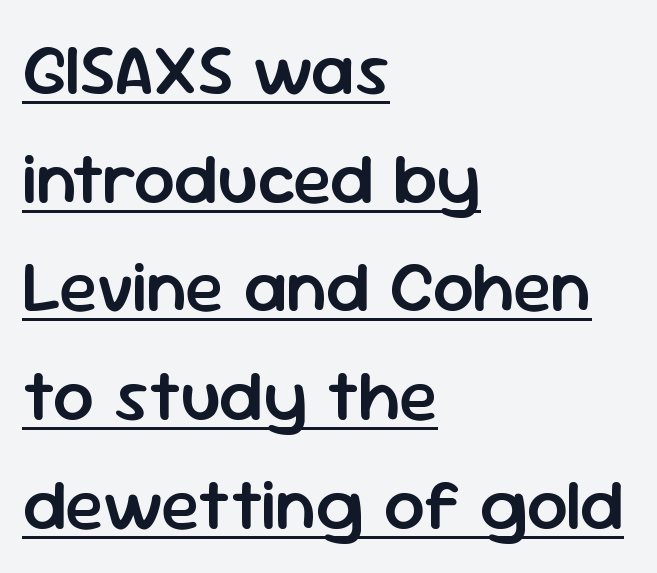
{"serif": "no", "italic": "no", "bold": "semi", "weight": "semibold", "width": "normal", "stroke_contrast": "low", "x_height": "medium", "monospaced": "no", "underline": "yes", "align": "left", "line_spacing": "normal", "line_spacing_ratio": 1.51, "letter_spacing": "normal", "letter_spacing_em": 0.0, "glyph_px": 72}
